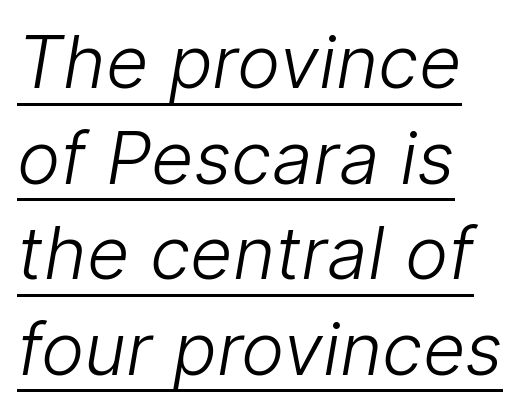
{"serif": "no", "bold": "no", "weight": "light", "width": "normal", "stroke_contrast": "low", "x_height": "medium", "monospaced": "no", "underline": "yes", "align": "left", "line_spacing": "normal", "line_spacing_ratio": 1.31, "letter_spacing": "normal", "letter_spacing_em": 0.0, "glyph_px": 73}
